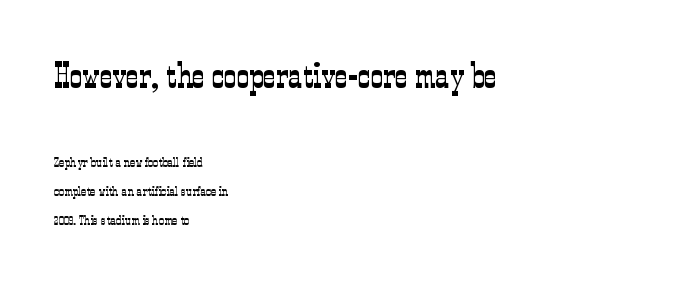
The weight would be labelled regular, book, light, or lighter still. Where is the straight margin? On the left. Is there any slant? The stems are plumb. Is this a sans? No — the strokes have serifs. The initial chunk of copy outweighs the following chunk in type size.
